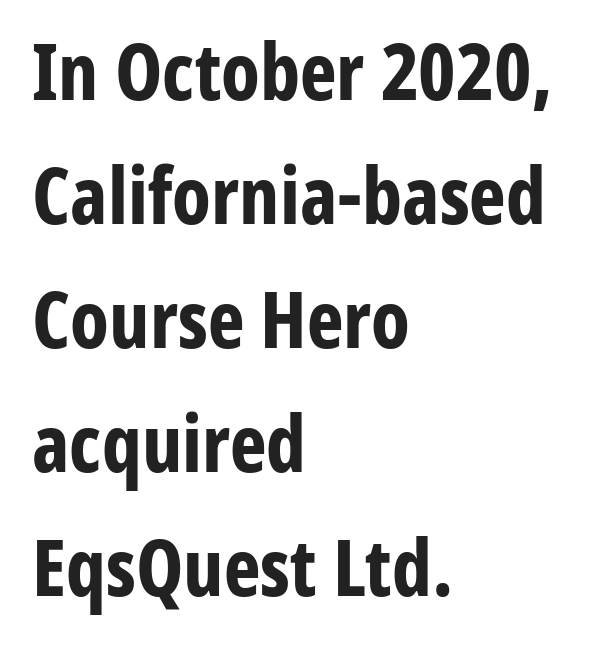
The image shows 78 px bold, condensed sans-serif type, upright; set left-aligned, normal line spacing (1.59x), normal letter spacing, not underlined; low stroke contrast and a medium x-height.
